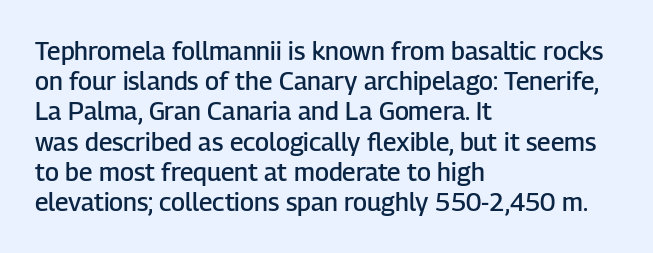
The image shows 25 px text type, upright; set left-aligned, line spacing 1.21x, normal letter spacing, not underlined.
